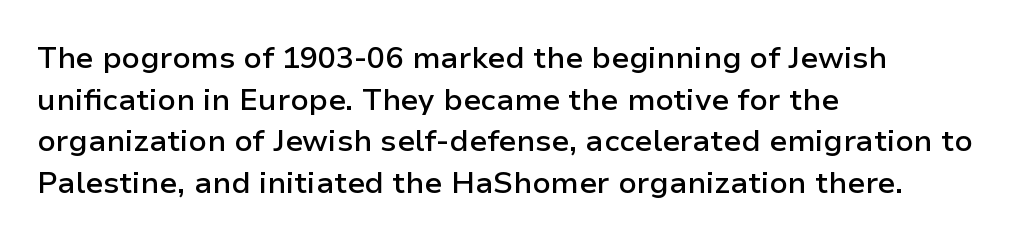
The image shows 30 px semibold sans-serif type, upright; set left-aligned, normal line spacing (1.39x), normal letter spacing, not underlined; low stroke contrast and a medium x-height.
